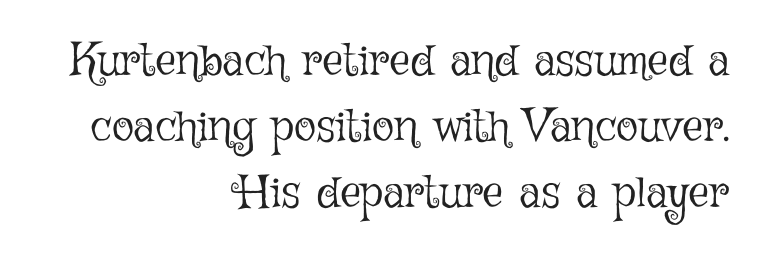
The image shows 46 px light type, upright; set right-aligned, normal line spacing (1.44x), normal letter spacing, not underlined; low stroke contrast and a medium x-height.
